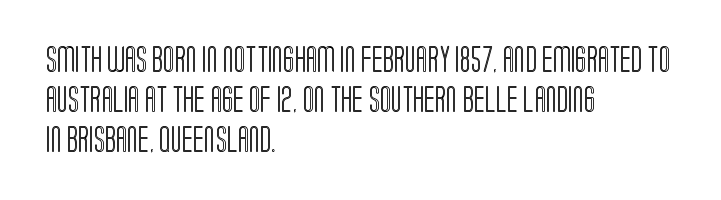
Descender tails drop into unmarked territory. Each word holds together tightly as a unit, with standard inter-letter gaps. Style check: upright. A student would call this left alignment; a typographer would say flush left, rag right. If you measured baseline to baseline, you'd find a middling distance.
